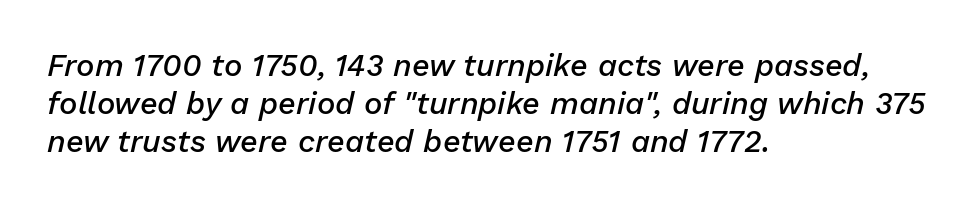
Q: Is the text bold? A: Semi-bold.
Q: Is the text italic (slanted)? A: Yes, it leans right by about 13 degrees.
Q: Is the text underlined? A: No.
Q: How is the paragraph aligned? A: Left-aligned.
Q: Is the spacing between letters normal or unusually wide? A: Normal.
Q: Width (condensed, normal, or wide)? A: Normal.
Q: Stroke contrast? A: Low.
Q: x-height? A: Medium.
Q: Monospaced? A: No.
